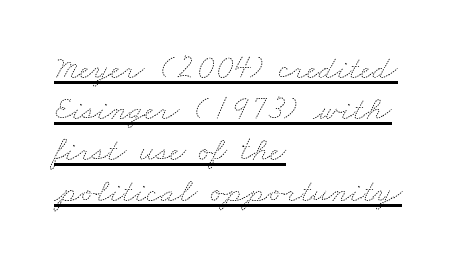
{"bold": "no", "weight": "thin", "width": "wide", "stroke_contrast": "medium", "x_height": "small", "monospaced": "no", "underline": "yes", "align": "left", "line_spacing_ratio": 1.21, "letter_spacing": "normal", "letter_spacing_em": 0.0, "glyph_px": 34}
